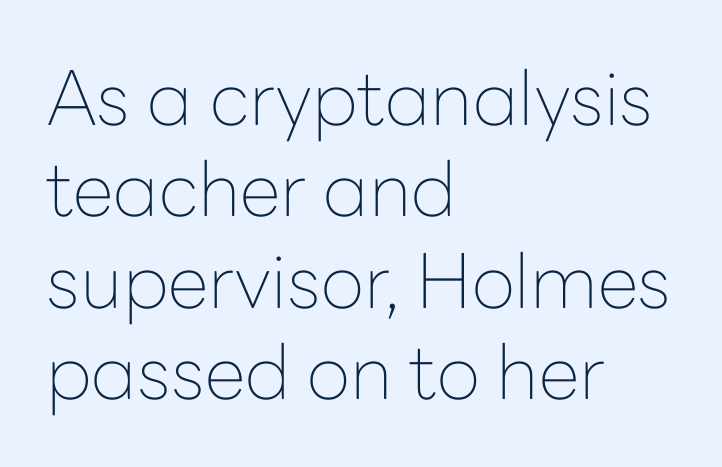
Q: Is the text bold? A: No.
Q: Is the text italic (slanted)? A: No, it is upright.
Q: Is the typeface a serif or a sans-serif typeface? A: Sans-serif.
Q: Is the text underlined? A: No.
Q: How is the paragraph aligned? A: Left-aligned.
Q: Is the spacing between letters normal or unusually wide? A: Normal.
Q: Width (condensed, normal, or wide)? A: Normal.
Q: Stroke contrast? A: Low.
Q: x-height? A: Medium.
Q: Monospaced? A: No.
